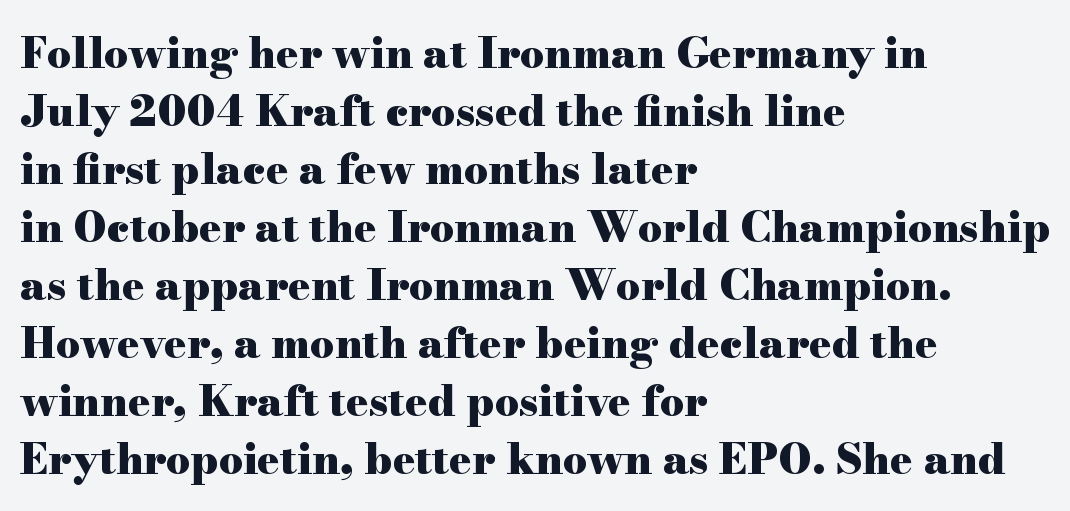
The image shows 42 px heavy, wide serif type, upright; set left-aligned, normal line spacing (1.38x), normal letter spacing, not underlined; high stroke contrast and a small x-height.
